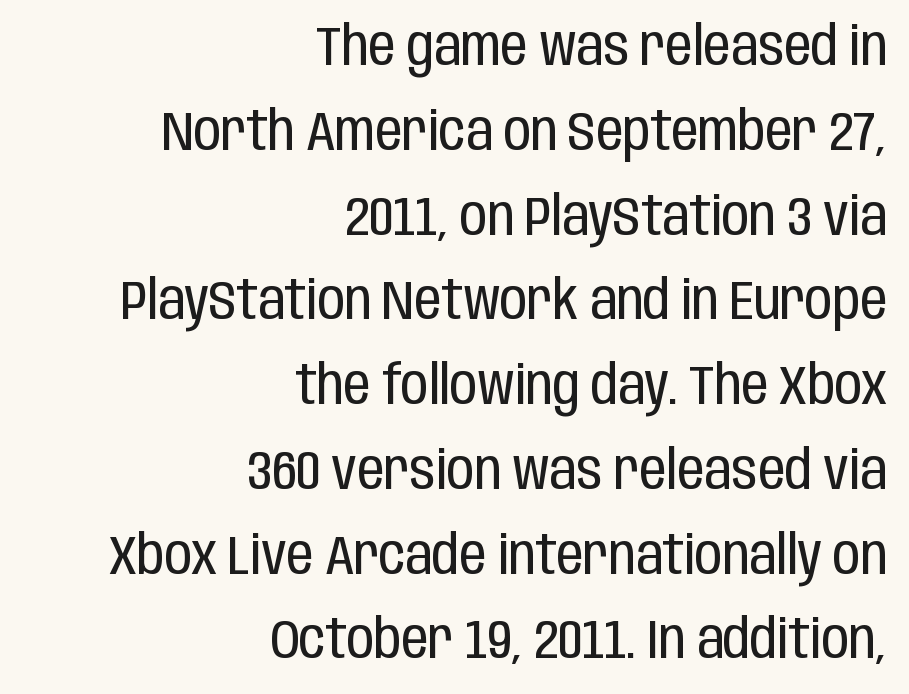
{"serif": "no", "italic": "no", "bold": "no", "weight": "regular", "width": "condensed", "stroke_contrast": "low", "x_height": "large", "monospaced": "no", "underline": "no", "align": "right", "line_spacing": "normal", "line_spacing_ratio": 1.57, "letter_spacing": "normal", "letter_spacing_em": 0.0, "glyph_px": 54}
